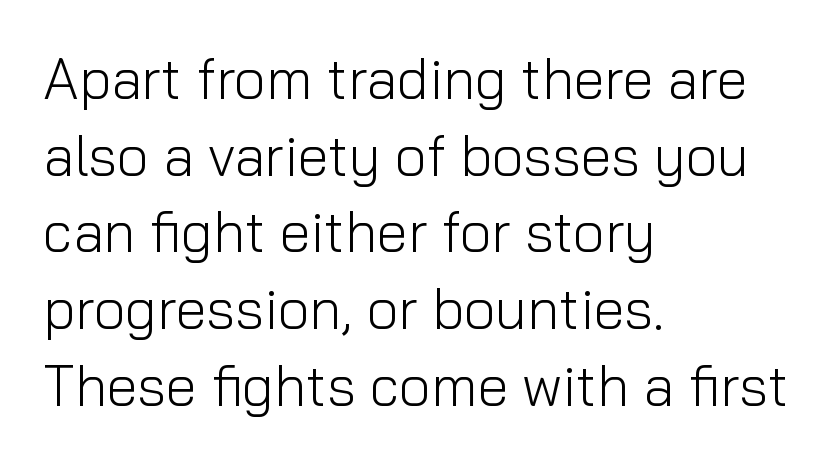
Q: Is the text bold? A: No.
Q: Is the text italic (slanted)? A: No, it is upright.
Q: Is the typeface a serif or a sans-serif typeface? A: Sans-serif.
Q: Is the text underlined? A: No.
Q: How is the paragraph aligned? A: Left-aligned.
Q: Is the spacing between letters normal or unusually wide? A: Normal.
Q: Is the spacing between lines tight, normal or loose? A: Normal.
Q: Width (condensed, normal, or wide)? A: Normal.
Q: Stroke contrast? A: Low.
Q: x-height? A: Medium.
Q: Monospaced? A: No.
